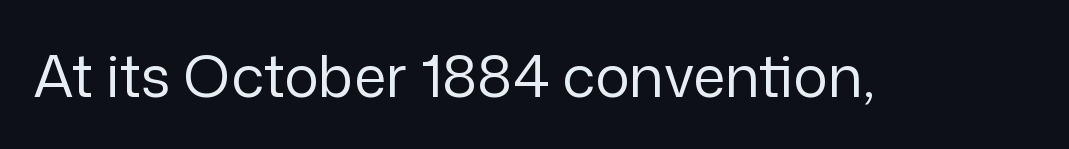
{"serif": "no", "italic": "no", "bold": "no", "weight": "regular", "width": "normal", "stroke_contrast": "low", "x_height": "medium", "monospaced": "no", "underline": "no", "letter_spacing": "normal", "letter_spacing_em": 0.0, "glyph_px": 58}
